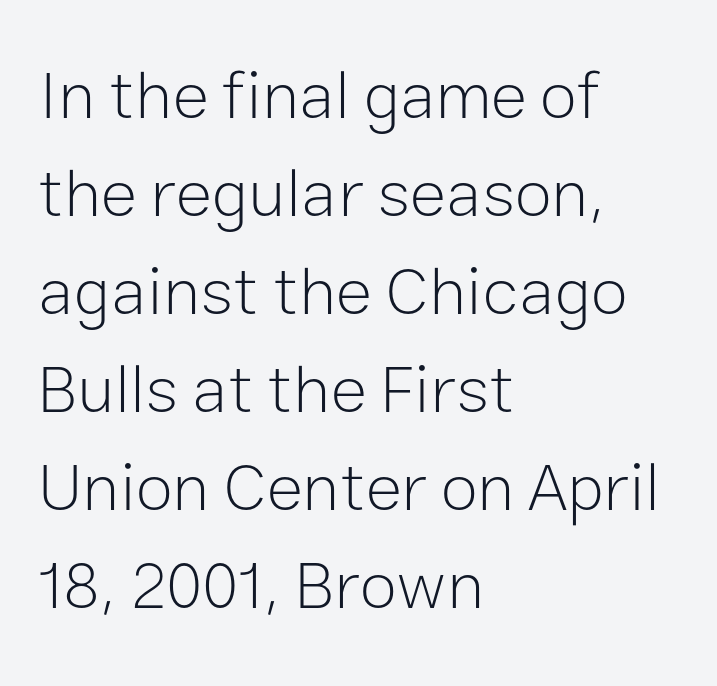
Leading: standard. Teacher's note: observe the even left margin — that is flush-left alignment. These lines are composed in type without serifs. Think of a printed novel: that variable character pitch is what you see here. Lines of text with bare space underneath. This sample uses plain, unmodified letter spacing.
